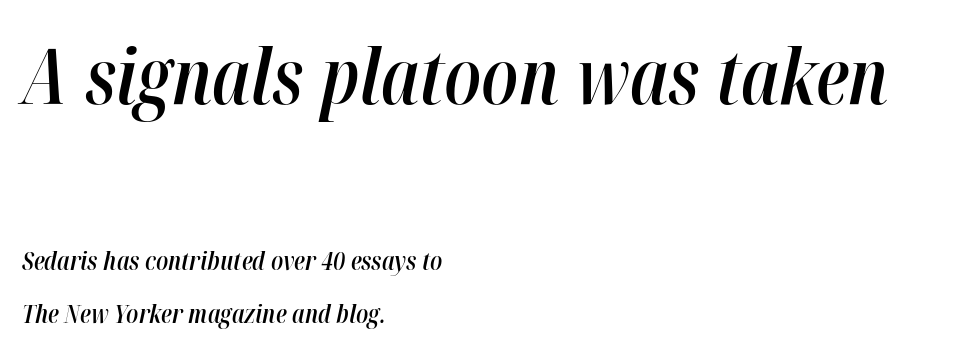
{"italic": "yes", "lean": "right", "slant_degrees": 12, "bold": "semi", "weight": "semibold", "width": "condensed", "stroke_contrast": "high", "x_height": "medium", "monospaced": "no", "underline": "no", "align": "left", "line_spacing": "loose", "line_spacing_ratio": 2.11, "letter_spacing": "normal", "letter_spacing_em": 0.0, "larger_block": "first", "size_ratio": 3.04, "glyph_px": 76}
